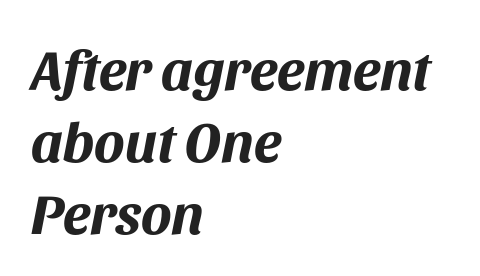
{"italic": "yes", "lean": "right", "slant_degrees": 11, "bold": "yes", "weight": "bold", "width": "normal", "stroke_contrast": "medium", "x_height": "large", "monospaced": "no", "underline": "no", "align": "left", "line_spacing": "normal", "line_spacing_ratio": 1.26, "letter_spacing": "normal", "letter_spacing_em": 0.0, "glyph_px": 57}
